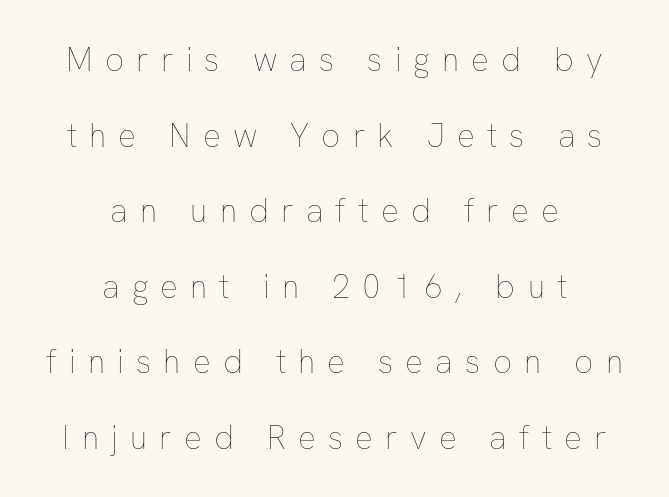
Q: Is the text bold? A: No.
Q: Is the text italic (slanted)? A: No, it is upright.
Q: Is the text underlined? A: No.
Q: How is the paragraph aligned? A: Centered.
Q: Is the spacing between letters normal or unusually wide? A: Unusually wide.
Q: Is the spacing between lines tight, normal or loose? A: Loose.
Q: Width (condensed, normal, or wide)? A: Normal.
Q: Stroke contrast? A: Low.
Q: x-height? A: Medium.
Q: Monospaced? A: No.
